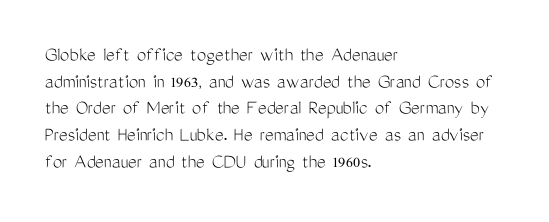
{"italic": "no", "bold": "no", "underline": "no", "align": "left", "line_spacing": "normal", "line_spacing_ratio": 1.27, "letter_spacing": "normal", "letter_spacing_em": 0.0, "glyph_px": 21}
